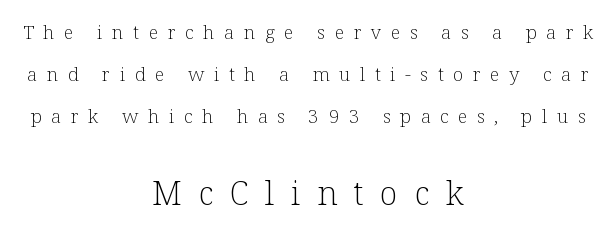
A light-to-regular cut is what we see here. Centered paragraph, ragged on both sides. Words float on clear page, feet unadorned. The type sits square on the baseline with zero lean. Letter spacing: wide. A typesetter would call this proportional, since set widths differ per character.
